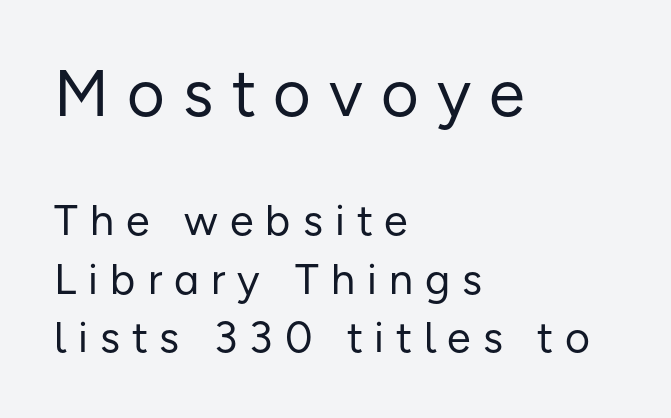
Q: Is the text bold? A: No.
Q: Is the text italic (slanted)? A: No, it is upright.
Q: Is the typeface a serif or a sans-serif typeface? A: Sans-serif.
Q: Is the text underlined? A: No.
Q: How is the paragraph aligned? A: Left-aligned.
Q: Is the spacing between letters normal or unusually wide? A: Unusually wide.
Q: Is the spacing between lines tight, normal or loose? A: Normal.
Q: Which block of text is set in a larger size, the first (top) or the second (bottom)? A: The first (top) one.
Q: Width (condensed, normal, or wide)? A: Normal.
Q: Stroke contrast? A: Low.
Q: x-height? A: Medium.
Q: Monospaced? A: No.
